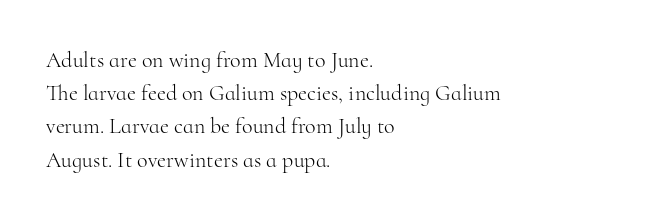
{"italic": "no", "bold": "no", "underline": "no", "align": "left", "line_spacing": "normal", "line_spacing_ratio": 1.51, "letter_spacing": "normal", "letter_spacing_em": 0.0, "glyph_px": 22}
